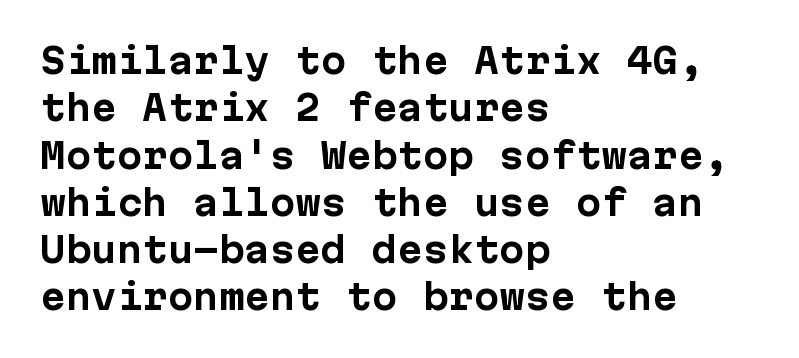
The image shows 34 px bold sans-serif type, upright, monospaced; set left-aligned, normal line spacing (1.39x), normal letter spacing, not underlined; low stroke contrast and a medium x-height.
